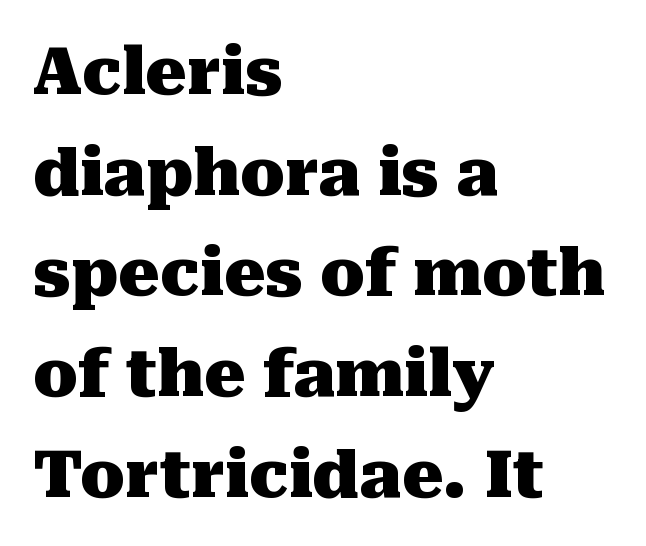
Q: Is the text bold? A: Yes.
Q: Is the text italic (slanted)? A: No, it is upright.
Q: Is the typeface a serif or a sans-serif typeface? A: Serif.
Q: Is the text underlined? A: No.
Q: How is the paragraph aligned? A: Left-aligned.
Q: Is the spacing between letters normal or unusually wide? A: Normal.
Q: Is the spacing between lines tight, normal or loose? A: Normal.
Q: Width (condensed, normal, or wide)? A: Normal.
Q: Stroke contrast? A: Medium.
Q: x-height? A: Medium.
Q: Monospaced? A: No.
